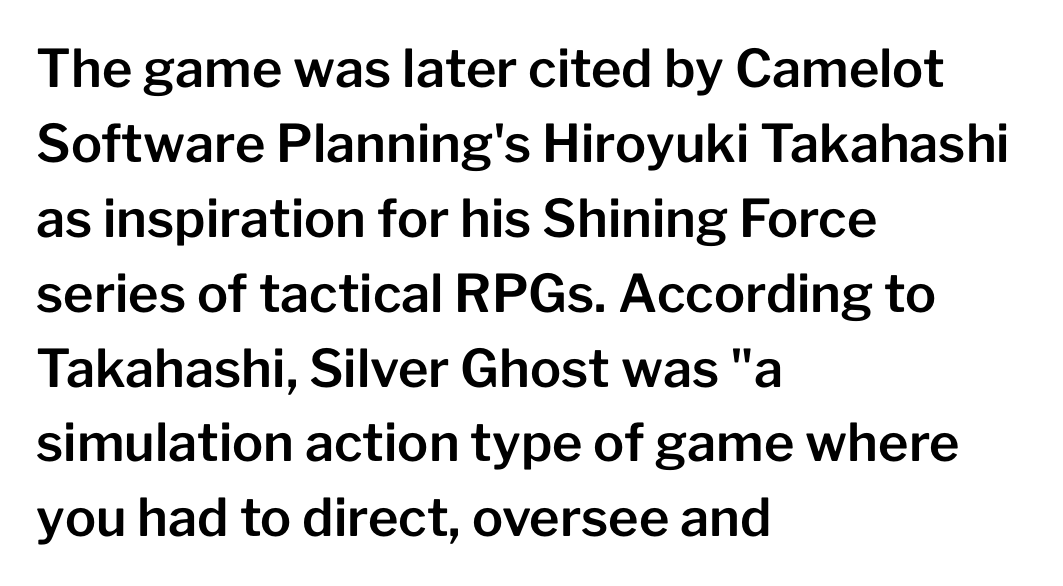
Q: Is the text italic (slanted)? A: No, it is upright.
Q: Is the typeface a serif or a sans-serif typeface? A: Sans-serif.
Q: Is the text underlined? A: No.
Q: How is the paragraph aligned? A: Left-aligned.
Q: Is the spacing between letters normal or unusually wide? A: Normal.
Q: Is the spacing between lines tight, normal or loose? A: Normal.
Q: Width (condensed, normal, or wide)? A: Normal.
Q: Stroke contrast? A: Low.
Q: x-height? A: Medium.
Q: Monospaced? A: No.
